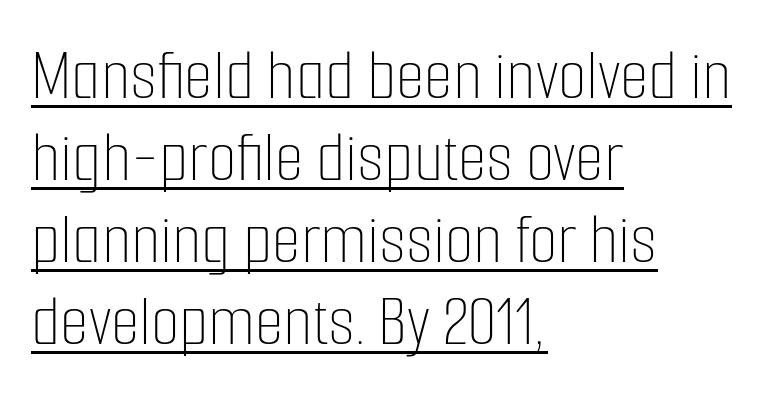
Q: Is the text bold? A: No.
Q: Is the text italic (slanted)? A: No, it is upright.
Q: Is the text underlined? A: Yes.
Q: How is the paragraph aligned? A: Left-aligned.
Q: Is the spacing between letters normal or unusually wide? A: Normal.
Q: Is the spacing between lines tight, normal or loose? A: Tight.
Q: Width (condensed, normal, or wide)? A: Condensed.
Q: Stroke contrast? A: Low.
Q: x-height? A: Medium.
Q: Monospaced? A: No.
